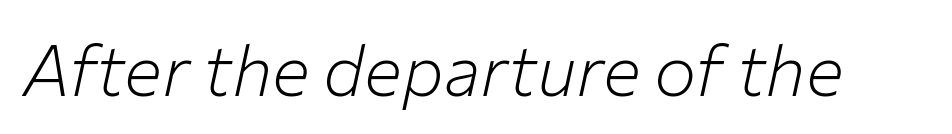
Here the designer chose a conventional face with non-uniform glyph widths. Stems and bowls with no extra thickness — not bold. These lines were composed using italics. Glance below the letters and you will spot only blank space. Students, note that the glyphs here touch the page at normal intervals.
